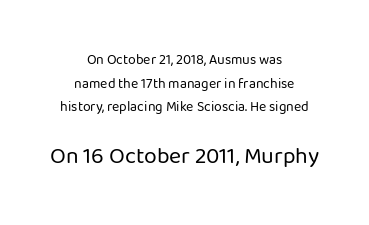
Two sizes are in play, and the larger belongs to the second block. One glance says typical: line gaps are just what's usual. Honestly, there is no underline to notice here at all. This sample uses an upright cut, with every glyph sitting square on the baseline.
